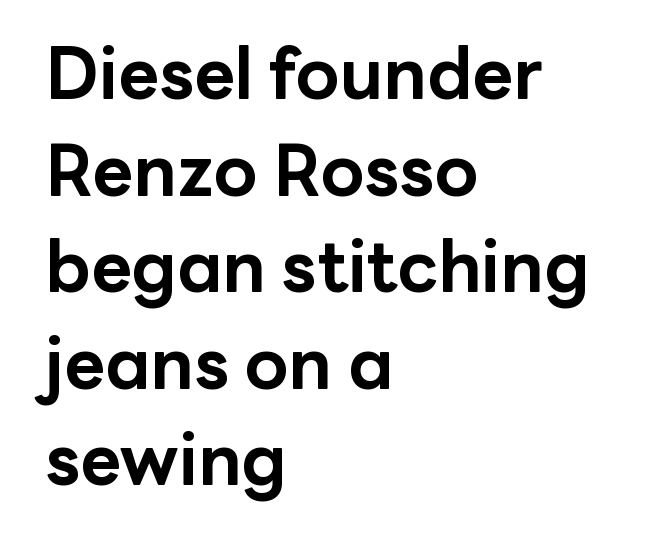
The image shows 71 px bold sans-serif type, upright; set left-aligned, normal line spacing (1.36x), normal letter spacing, not underlined; low stroke contrast and a medium x-height.
